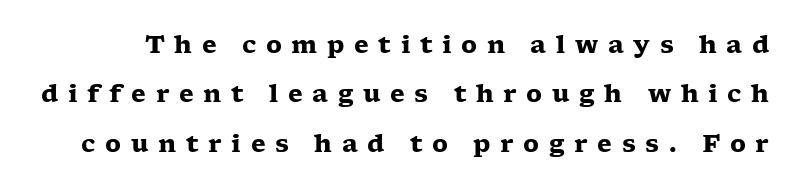
The image shows 24 px bold type, upright; set loose line spacing (2.06x), unusually wide letter spacing (+0.4 em), not underlined.
